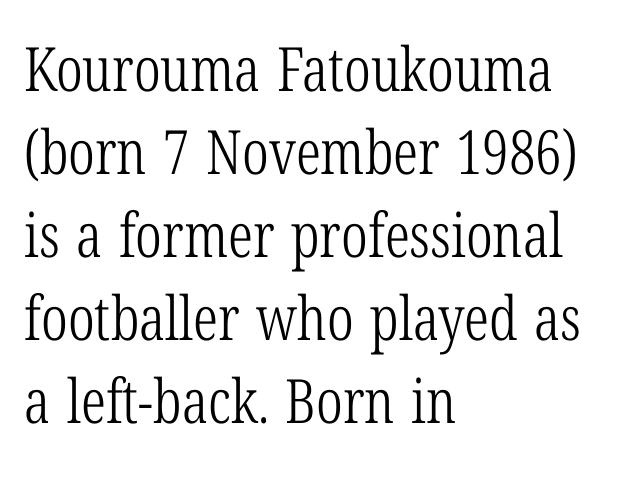
{"serif": "yes", "italic": "no", "bold": "no", "weight": "light", "width": "condensed", "stroke_contrast": "low", "x_height": "medium", "monospaced": "no", "underline": "no", "align": "left", "line_spacing": "normal", "line_spacing_ratio": 1.36, "letter_spacing": "normal", "letter_spacing_em": 0.0, "glyph_px": 61}
